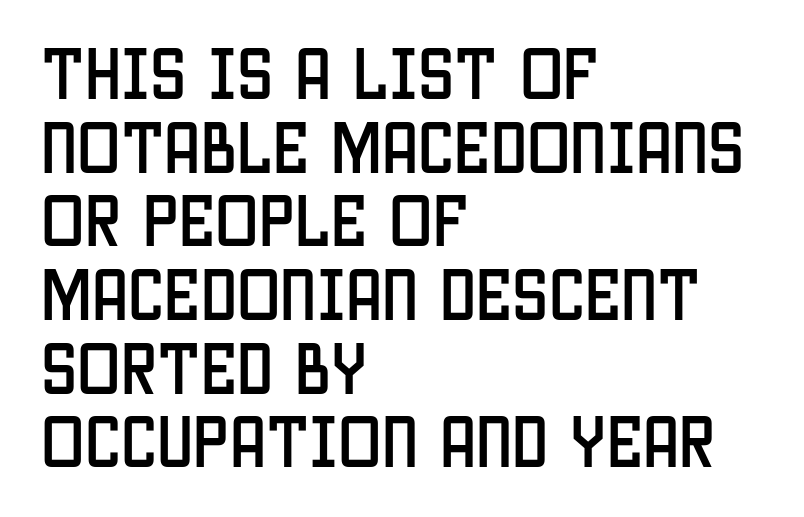
Q: Is the text italic (slanted)? A: No, it is upright.
Q: Is the typeface a serif or a sans-serif typeface? A: Sans-serif.
Q: Is the text underlined? A: No.
Q: How is the paragraph aligned? A: Left-aligned.
Q: Is the spacing between letters normal or unusually wide? A: Normal.
Q: Is the spacing between lines tight, normal or loose? A: Normal.
Q: Width (condensed, normal, or wide)? A: Condensed.
Q: Stroke contrast? A: Low.
Q: x-height? A: Large.
Q: Monospaced? A: No.
